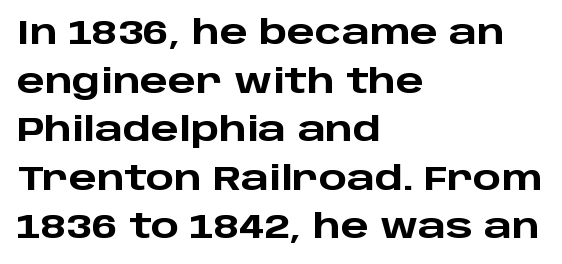
The image shows 33 px heavy, wide sans-serif type, upright; set left-aligned, normal line spacing (1.47x), normal letter spacing, not underlined; low stroke contrast and a large x-height.
